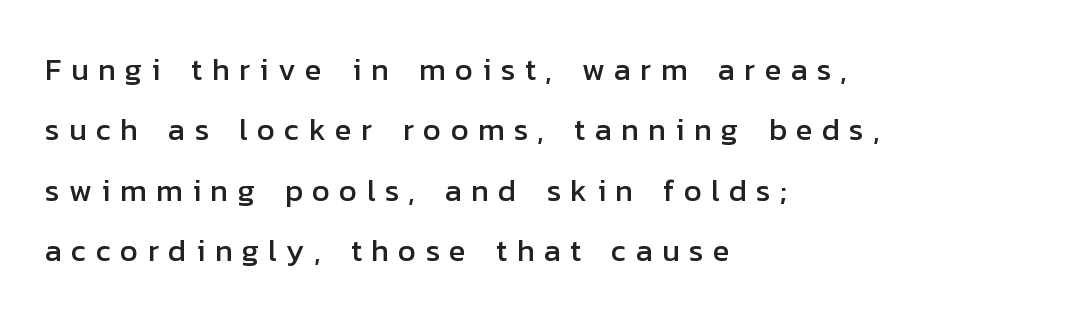
Q: Is the text italic (slanted)? A: No, it is upright.
Q: Is the typeface a serif or a sans-serif typeface? A: Sans-serif.
Q: Is the text underlined? A: No.
Q: How is the paragraph aligned? A: Left-aligned.
Q: Is the spacing between letters normal or unusually wide? A: Unusually wide.
Q: Is the spacing between lines tight, normal or loose? A: Loose.
Q: Width (condensed, normal, or wide)? A: Normal.
Q: Stroke contrast? A: Low.
Q: x-height? A: Medium.
Q: Monospaced? A: No.
